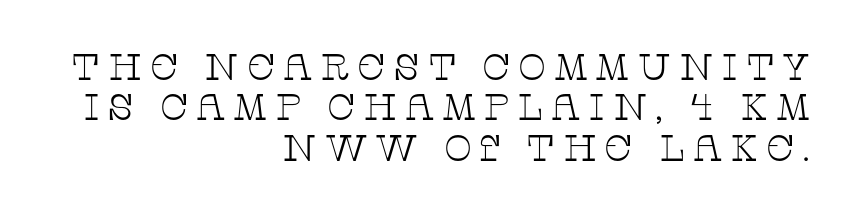
Q: Is the text bold? A: No.
Q: Is the text italic (slanted)? A: No, it is upright.
Q: Is the typeface a serif or a sans-serif typeface? A: Serif.
Q: Is the text underlined? A: No.
Q: How is the paragraph aligned? A: Right-aligned.
Q: Is the spacing between letters normal or unusually wide? A: Unusually wide.
Q: Is the spacing between lines tight, normal or loose? A: Tight.
Q: Width (condensed, normal, or wide)? A: Wide.
Q: Stroke contrast? A: Low.
Q: x-height? A: Large.
Q: Monospaced? A: No.
